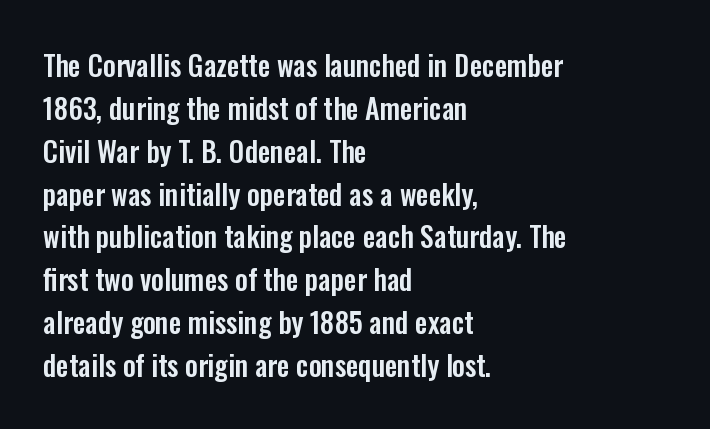
{"serif": "no", "italic": "no", "width": "condensed", "stroke_contrast": "low", "x_height": "medium", "monospaced": "no", "underline": "no", "align": "left", "line_spacing": "normal", "line_spacing_ratio": 1.53, "letter_spacing": "normal", "letter_spacing_em": 0.0, "glyph_px": 28}
